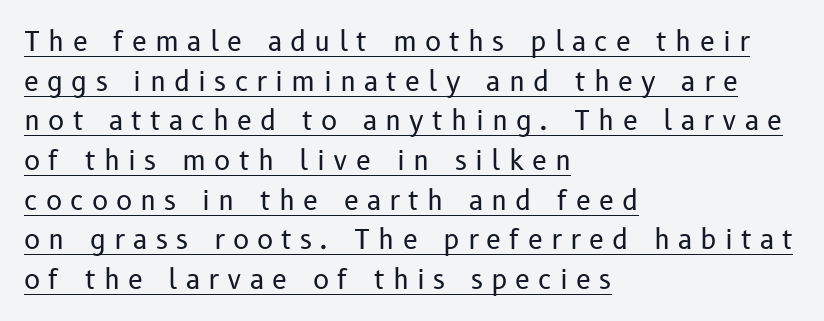
There is plenty of visible air inserted between adjacent glyphs. The strokes carry an ordinary text weight at most. The ragged edge is on the right, which tells us the setting is flush left. The block of text has a typical density, with ordinary space between rows. Italic? Not at all — the glyphs are vertical.
